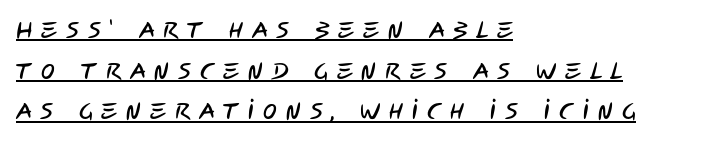
Q: Is the text underlined? A: Yes.
Q: How is the paragraph aligned? A: Left-aligned.
Q: Is the spacing between letters normal or unusually wide? A: Unusually wide.
